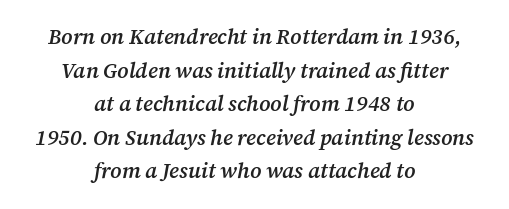
The passage shown is not underscored anywhere. Alignment: centered. Default kerning and tracking; the words read as compact shapes. In terms of weight, the rendering is demibold, just under bold.
